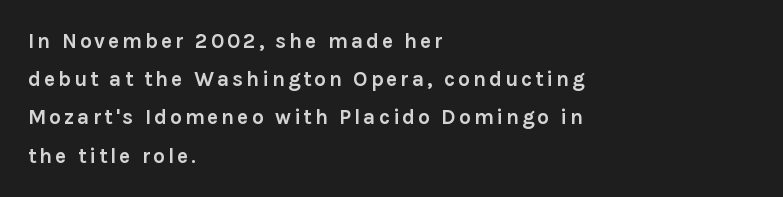
{"italic": "no", "bold": "yes", "underline": "no", "align": "left", "line_spacing_ratio": 1.82, "glyph_px": 21}
